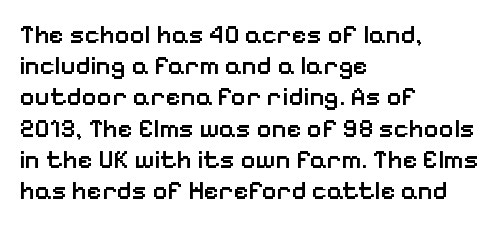
Q: Is the text bold? A: Semi-bold.
Q: Is the text italic (slanted)? A: No, it is upright.
Q: Is the text underlined? A: No.
Q: How is the paragraph aligned? A: Left-aligned.
Q: Is the spacing between letters normal or unusually wide? A: Normal.
